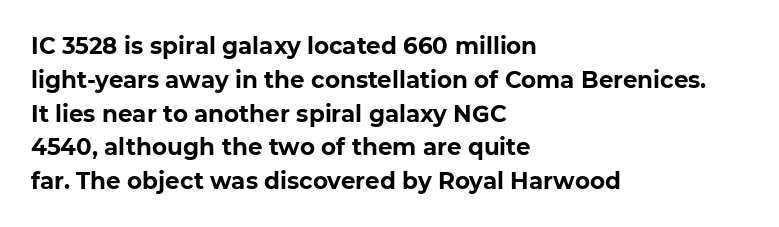
The image shows 23 px bold type; set left-aligned, normal line spacing (1.47x), normal letter spacing, not underlined.
